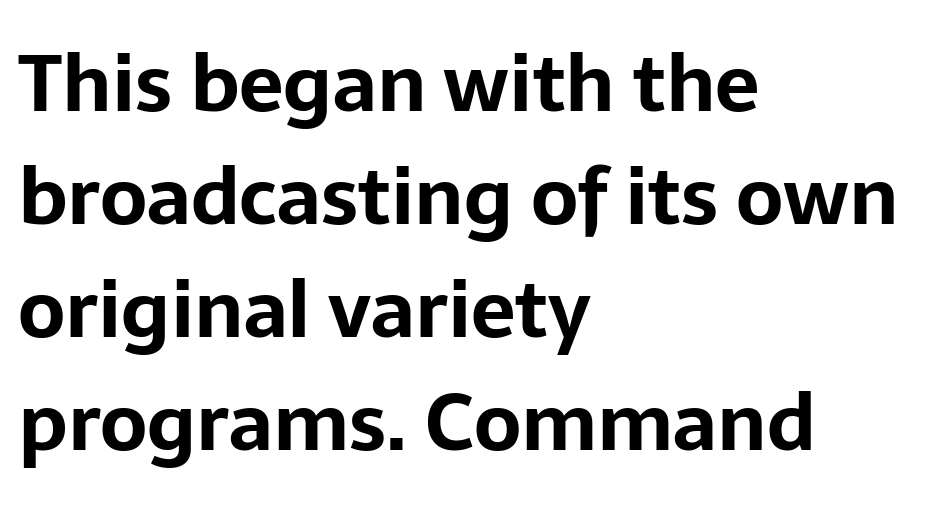
{"serif": "no", "italic": "no", "bold": "yes", "weight": "bold", "width": "normal", "stroke_contrast": "low", "x_height": "medium", "monospaced": "no", "underline": "no", "align": "left", "line_spacing": "normal", "line_spacing_ratio": 1.43, "letter_spacing": "normal", "letter_spacing_em": 0.0, "glyph_px": 79}
